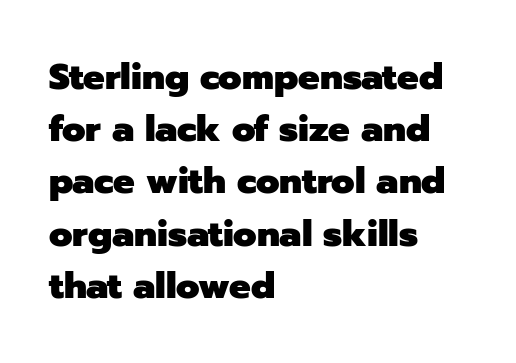
Q: Is the text bold? A: Yes.
Q: Is the text italic (slanted)? A: No, it is upright.
Q: Is the typeface a serif or a sans-serif typeface? A: Sans-serif.
Q: Is the text underlined? A: No.
Q: How is the paragraph aligned? A: Left-aligned.
Q: Is the spacing between letters normal or unusually wide? A: Normal.
Q: Is the spacing between lines tight, normal or loose? A: Normal.
Q: Width (condensed, normal, or wide)? A: Normal.
Q: Stroke contrast? A: Low.
Q: x-height? A: Medium.
Q: Monospaced? A: No.
